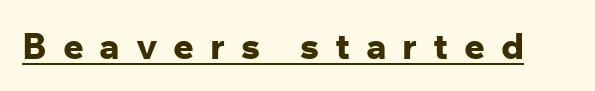
The image shows 36 px bold sans-serif type, upright; set unusually wide letter spacing (+0.44 em), underlined; low stroke contrast and a medium x-height.
